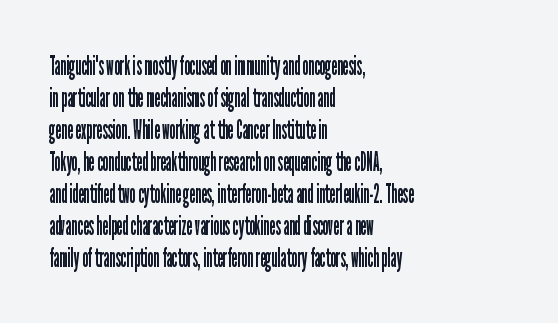
Q: Is the text bold? A: No.
Q: Is the text italic (slanted)? A: No, it is upright.
Q: Is the text underlined? A: No.
Q: How is the paragraph aligned? A: Left-aligned.
Q: Is the spacing between letters normal or unusually wide? A: Normal.
